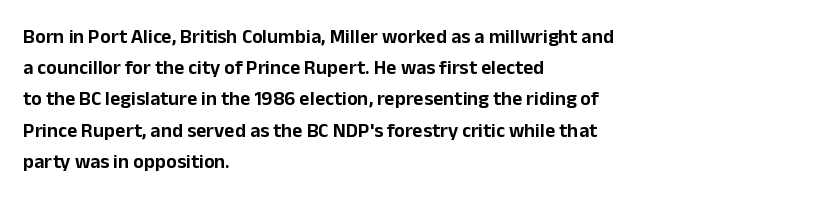
The image shows 20 px text type, upright; set left-aligned, normal line spacing (1.56x), normal letter spacing, not underlined.
